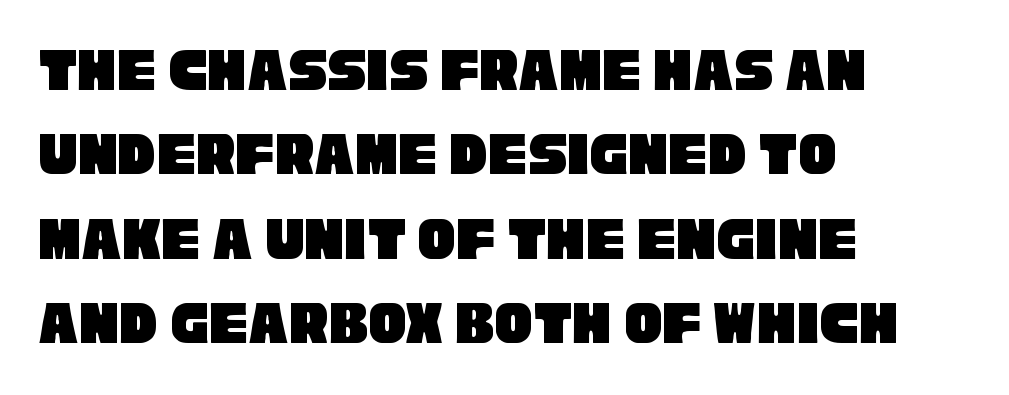
{"serif": "no", "width": "condensed", "stroke_contrast": "low", "x_height": "large", "monospaced": "no", "underline": "no", "align": "left", "line_spacing": "normal", "line_spacing_ratio": 1.32, "letter_spacing": "normal", "letter_spacing_em": 0.0, "glyph_px": 64}
